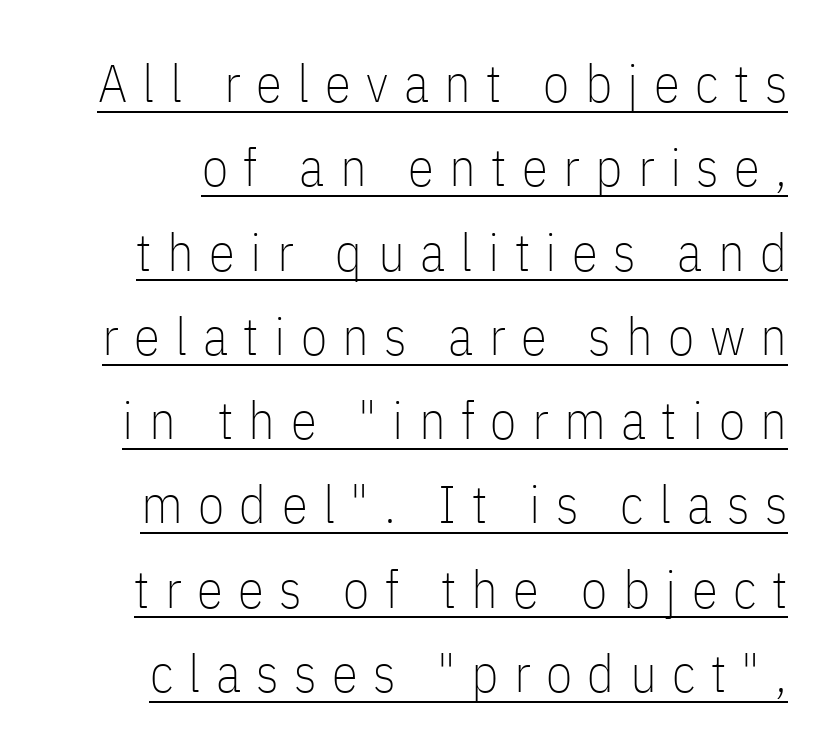
Q: Is the text bold? A: No.
Q: Is the text italic (slanted)? A: No, it is upright.
Q: Is the typeface a serif or a sans-serif typeface? A: Sans-serif.
Q: Is the text underlined? A: Yes.
Q: Is the spacing between letters normal or unusually wide? A: Unusually wide.
Q: Is the spacing between lines tight, normal or loose? A: Normal.
Q: Width (condensed, normal, or wide)? A: Condensed.
Q: Stroke contrast? A: Low.
Q: x-height? A: Medium.
Q: Monospaced? A: No.
